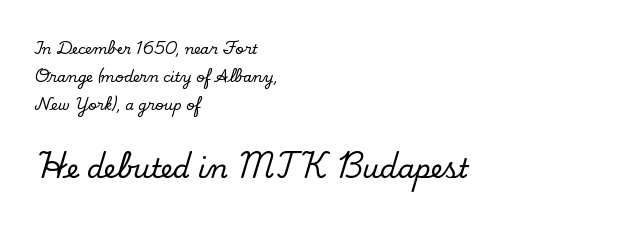
The image shows 27 px text type; set left-aligned, loose line spacing (1.99x), normal letter spacing, not underlined; the second (bottom) block is 1.93x larger.
